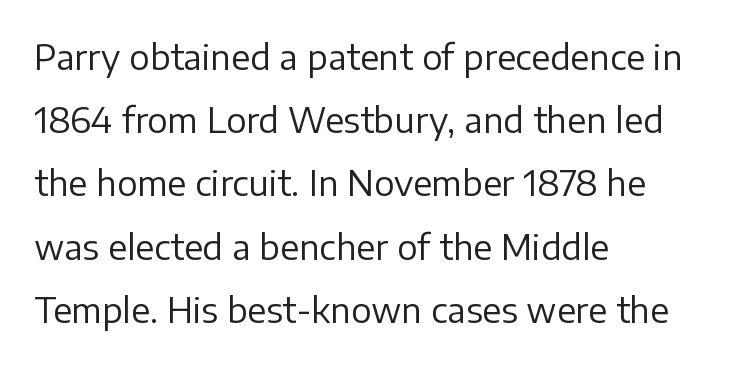
{"serif": "no", "italic": "no", "bold": "no", "weight": "regular", "width": "normal", "stroke_contrast": "low", "x_height": "medium", "monospaced": "no", "underline": "no", "align": "left", "line_spacing_ratio": 1.86, "letter_spacing": "normal", "letter_spacing_em": 0.0, "glyph_px": 34}
